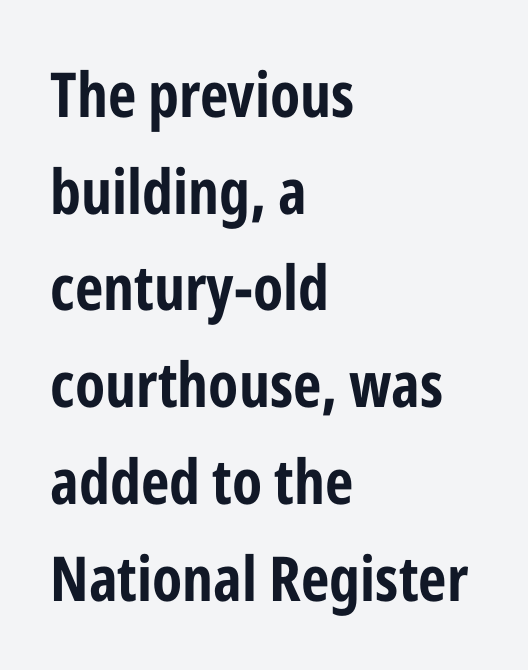
{"serif": "no", "italic": "no", "bold": "yes", "weight": "bold", "width": "condensed", "stroke_contrast": "low", "x_height": "medium", "monospaced": "no", "underline": "no", "align": "left", "line_spacing": "normal", "line_spacing_ratio": 1.56, "letter_spacing": "normal", "letter_spacing_em": 0.0, "glyph_px": 62}
